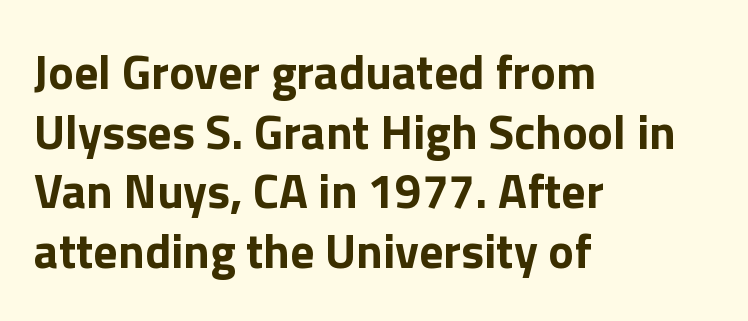
{"serif": "no", "italic": "no", "bold": "yes", "weight": "bold", "width": "normal", "x_height": "medium", "monospaced": "no", "underline": "no", "align": "left", "line_spacing_ratio": 1.24, "letter_spacing": "normal", "letter_spacing_em": 0.0, "glyph_px": 48}
